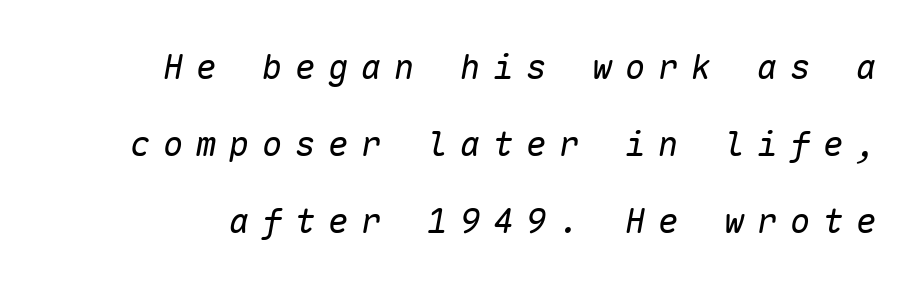
In terms of leading, this rendering errs on the spacious side. The rendering inserts visible extra space after every character. Heft: none added — not bold. Designer's note — italics engaged.
